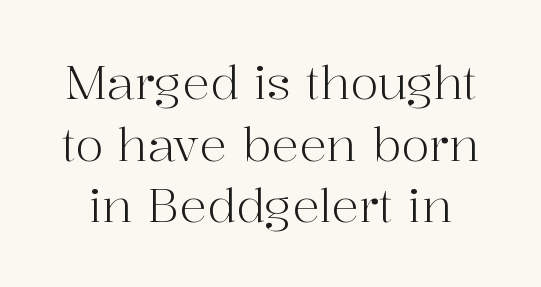
The image shows 46 px light serif type, upright; set normal line spacing (1.34x), normal letter spacing, not underlined; high stroke contrast and a medium x-height.
